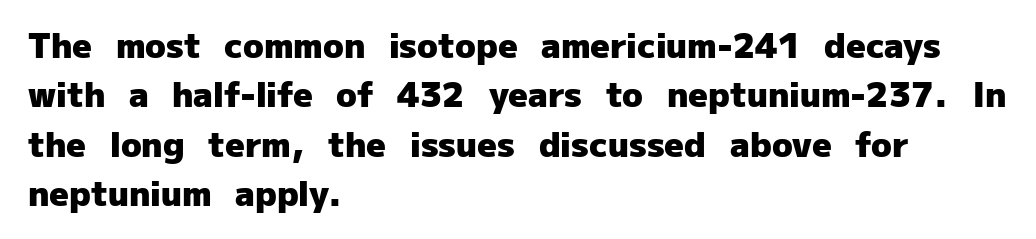
Q: Is the text bold? A: Yes.
Q: Is the text italic (slanted)? A: No, it is upright.
Q: Is the typeface a serif or a sans-serif typeface? A: Sans-serif.
Q: Is the text underlined? A: No.
Q: How is the paragraph aligned? A: Left-aligned.
Q: Is the spacing between letters normal or unusually wide? A: Normal.
Q: Is the spacing between lines tight, normal or loose? A: Normal.
Q: Width (condensed, normal, or wide)? A: Normal.
Q: Stroke contrast? A: Low.
Q: x-height? A: Medium.
Q: Monospaced? A: No.
